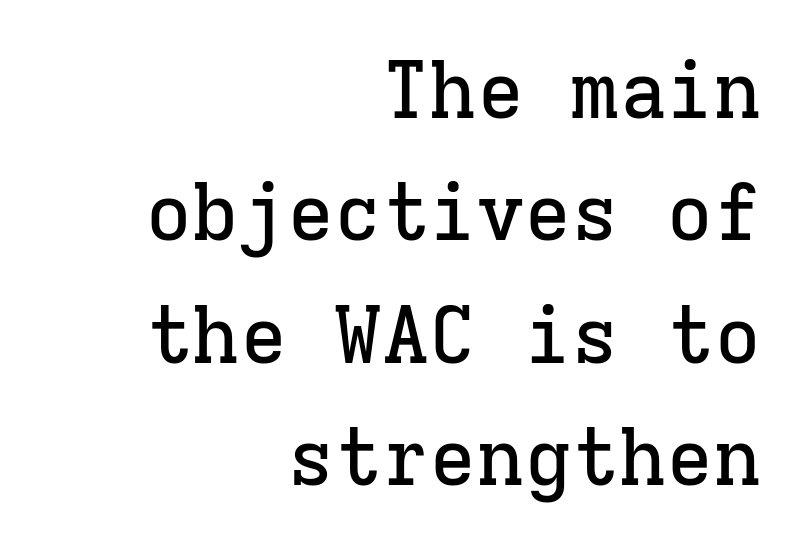
The image shows 79 px serif type, upright, monospaced; set right-aligned, normal line spacing (1.55x), normal letter spacing, not underlined; low stroke contrast and a medium x-height.
